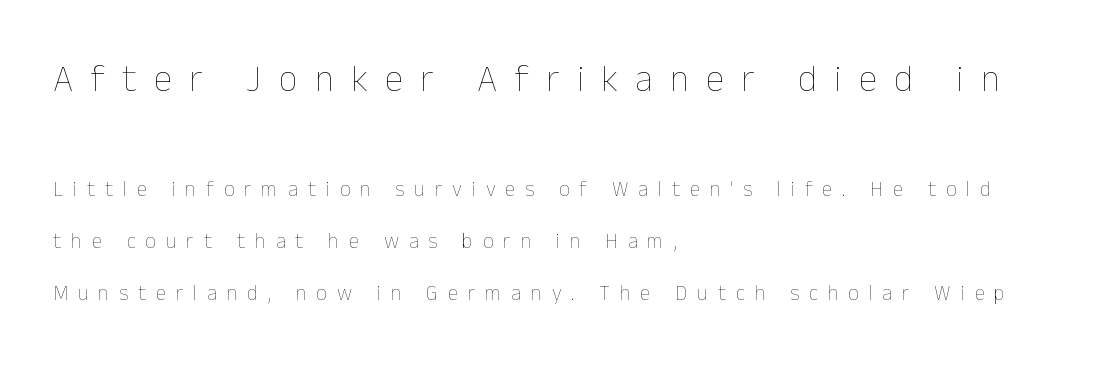
Q: Is the text bold? A: No.
Q: Is the text italic (slanted)? A: No, it is upright.
Q: Is the text underlined? A: No.
Q: How is the paragraph aligned? A: Left-aligned.
Q: Is the spacing between letters normal or unusually wide? A: Unusually wide.
Q: Is the spacing between lines tight, normal or loose? A: Loose.
Q: Which block of text is set in a larger size, the first (top) or the second (bottom)? A: The first (top) one.
Q: Width (condensed, normal, or wide)? A: Normal.
Q: Stroke contrast? A: Low.
Q: x-height? A: Medium.
Q: Monospaced? A: No.
